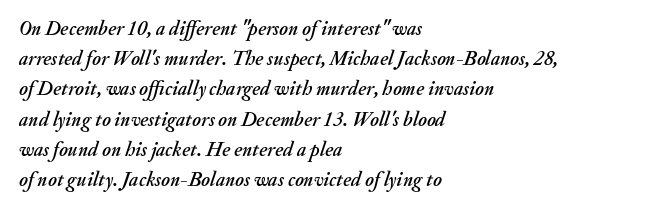
The rendering anchors every line to the left-hand side. Type without underlining. The lines sit at an ordinary, default distance from one another. Every character sits at an angle, as italics do. Inter-character spacing is left at the font's built-in metrics.
